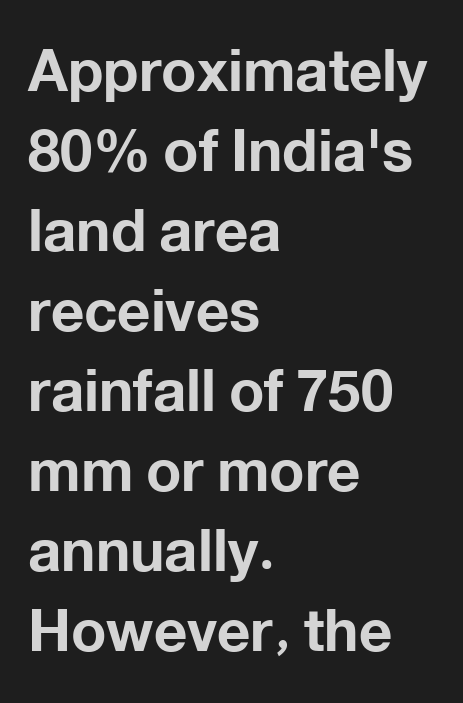
Q: Is the text bold? A: Yes.
Q: Is the text italic (slanted)? A: No, it is upright.
Q: Is the typeface a serif or a sans-serif typeface? A: Sans-serif.
Q: Is the text underlined? A: No.
Q: How is the paragraph aligned? A: Left-aligned.
Q: Is the spacing between letters normal or unusually wide? A: Normal.
Q: Is the spacing between lines tight, normal or loose? A: Normal.
Q: Width (condensed, normal, or wide)? A: Normal.
Q: Stroke contrast? A: Low.
Q: x-height? A: Medium.
Q: Monospaced? A: No.
